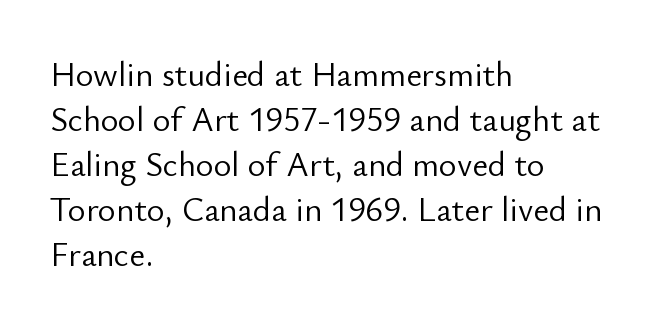
Grotesque or geometric, the face here clearly has no serifs. The face looks like a standard text weight, possibly lighter. Designer's note — italics off, roman on. Nothing unusual about the tracking: characters are spaced as the font intends.
